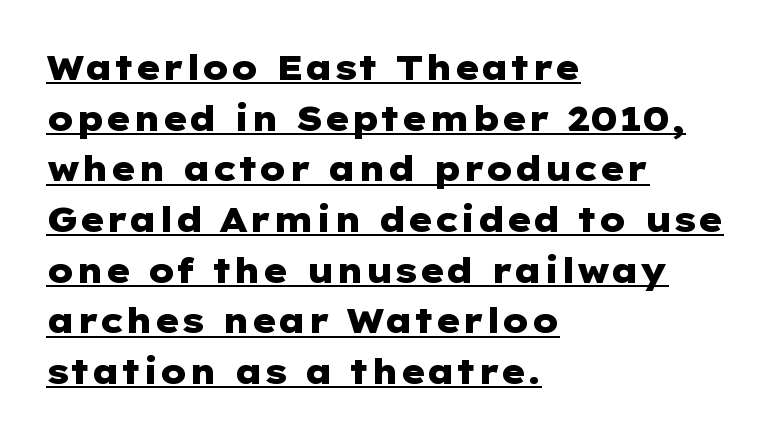
{"serif": "no", "italic": "no", "bold": "yes", "weight": "heavy", "width": "wide", "stroke_contrast": "low", "x_height": "medium", "underline": "yes", "align": "left", "line_spacing": "normal", "line_spacing_ratio": 1.49, "letter_spacing": "normal", "letter_spacing_em": 0.0, "glyph_px": 34}
